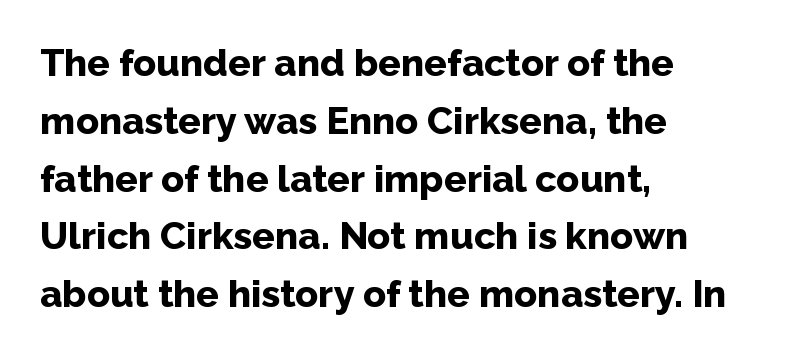
Alignment: flush left. Rule under the text: the space is simply empty. In terms of weight, the rendering is a true, heavy bold. Character widths vary here, with narrow letters taking less room than wide ones. Quick note: interline space is typical. Is there any slant? The stems are plumb.
